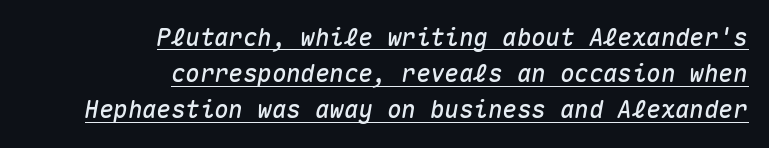
Q: Is the text italic (slanted)? A: Yes, it leans right by about 10 degrees.
Q: Is the text underlined? A: Yes.
Q: How is the paragraph aligned? A: Right-aligned.
Q: Is the spacing between letters normal or unusually wide? A: Normal.
Q: Is the spacing between lines tight, normal or loose? A: Normal.
